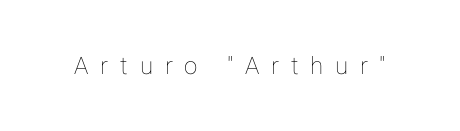
This rendering widens character spacing well past its baseline value. Glance below the letters and you will spot only blank space. Ascenders rise straight up at ninety degrees.
